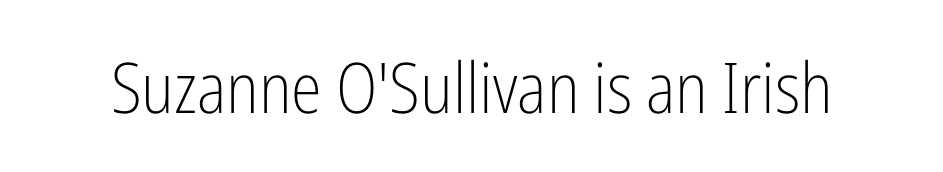
The image shows 70 px light, condensed sans-serif type, upright; set normal letter spacing, not underlined; low stroke contrast and a medium x-height.
